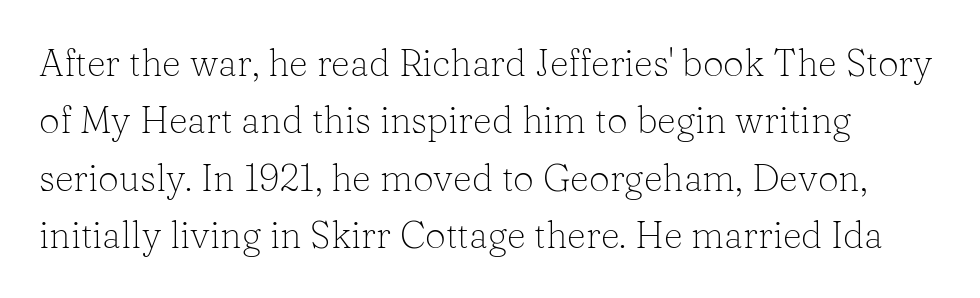
{"serif": "yes", "italic": "no", "bold": "no", "weight": "light", "width": "normal", "stroke_contrast": "low", "x_height": "medium", "monospaced": "no", "underline": "no", "line_spacing": "normal", "line_spacing_ratio": 1.55, "letter_spacing": "normal", "letter_spacing_em": 0.0, "glyph_px": 37}
